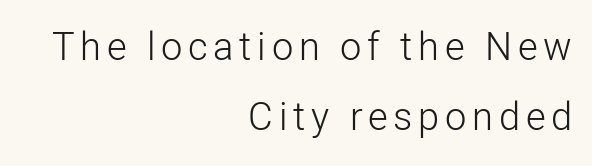
Looks like regular typesetting: each glyph gets only the width it needs. These glyphs show unthickened strokes, regular width or finer. Each line ends at the same right margin while the left side varies. Grotesque or geometric, the face here clearly has no serifs. In terms of posture, this sample is upright. The zone under the glyphs is completely vacant.
